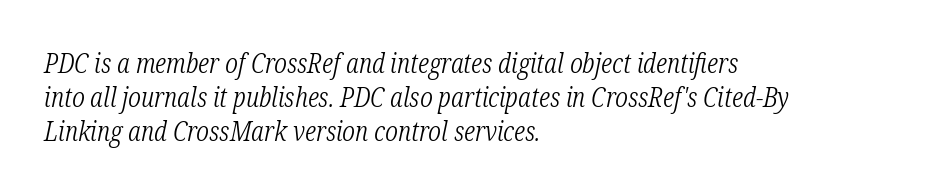
A classic flush-left, rag-right setting is used for this passage. Italic? Definitely — the glyphs are oblique. The space beneath each line is pristine and unruled. The rendering uses a moderate line-height, typical for paragraphs. Heft: none added — not bold.
